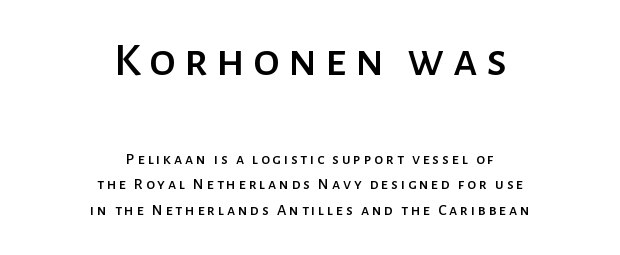
What kind of face is this? One without serifs — a sans. The block of text has a typical density, with ordinary space between rows. The words here are not underlined. The rendering uses natural spacing where letterforms have individual widths.
